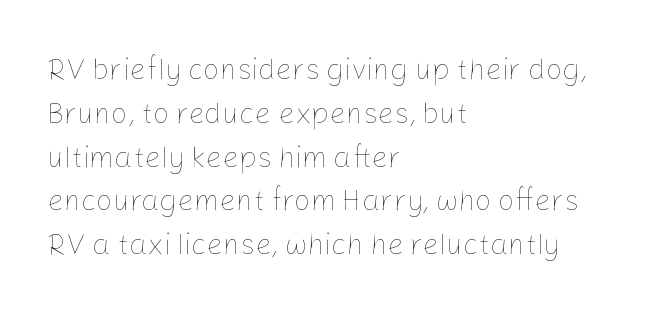
Q: Is the text bold? A: No.
Q: Is the text italic (slanted)? A: No, it is upright.
Q: Is the text underlined? A: No.
Q: How is the paragraph aligned? A: Left-aligned.
Q: Is the spacing between letters normal or unusually wide? A: Normal.
Q: Is the spacing between lines tight, normal or loose? A: Normal.
Q: Width (condensed, normal, or wide)? A: Normal.
Q: Stroke contrast? A: Low.
Q: x-height? A: Medium.
Q: Monospaced? A: No.
